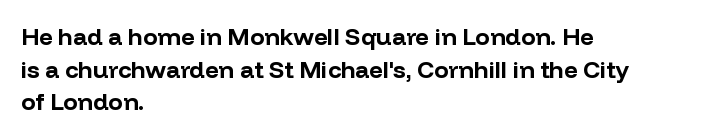
The rendering uses a moderate line-height, typical for paragraphs. The typography opts for an upright posture over an oblique one. Each word holds together tightly as a unit, with standard inter-letter gaps. Left-aligned paragraph, ragged on the right. The sample has been set heavy, in full bold. The string is rendered with underlining switched off.
